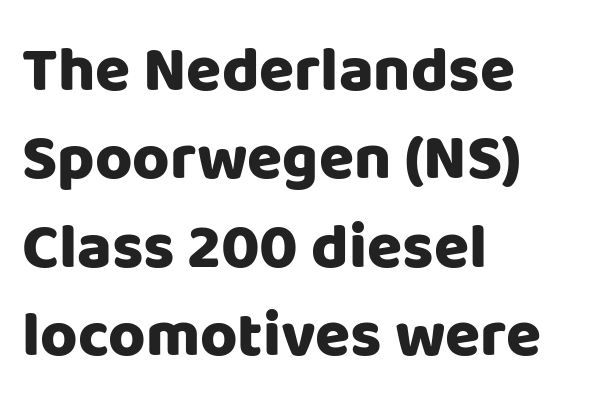
The image shows 64 px heavy sans-serif type, upright; set left-aligned, normal line spacing (1.38x), normal letter spacing, not underlined; low stroke contrast and a large x-height.
